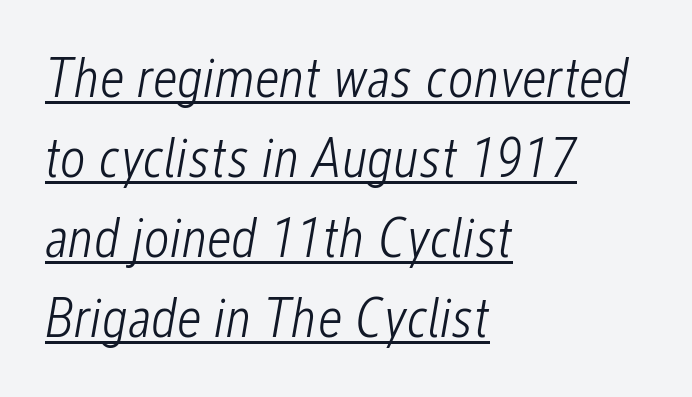
Q: Is the text bold? A: No.
Q: Is the text italic (slanted)? A: Yes, it leans right by about 12 degrees.
Q: Is the text underlined? A: Yes.
Q: How is the paragraph aligned? A: Left-aligned.
Q: Is the spacing between letters normal or unusually wide? A: Normal.
Q: Is the spacing between lines tight, normal or loose? A: Normal.
Q: Width (condensed, normal, or wide)? A: Condensed.
Q: Stroke contrast? A: Low.
Q: x-height? A: Medium.
Q: Monospaced? A: No.
